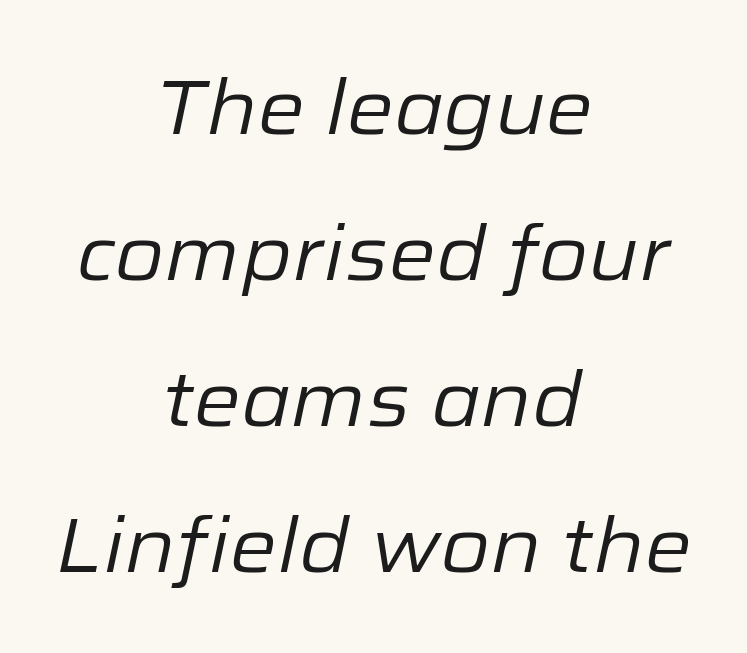
The image shows 76 px regular-weight type, italic (leaning right); set centered, loose line spacing (1.92x), normal letter spacing, not underlined; low stroke contrast and a medium x-height.
